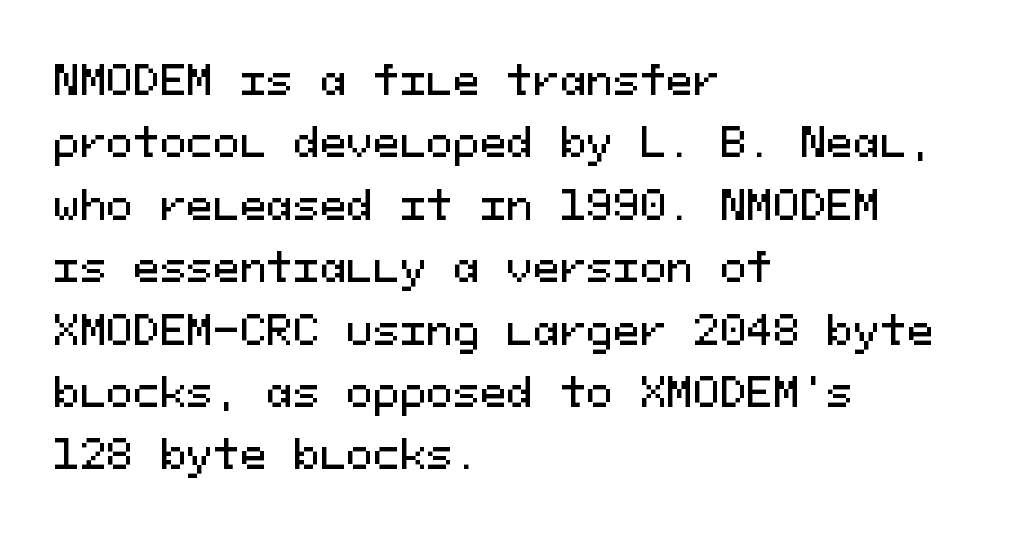
The image shows 40 px sans-serif type, upright, monospaced; set left-aligned, normal line spacing (1.56x), normal letter spacing, not underlined; medium stroke contrast and a medium x-height.
